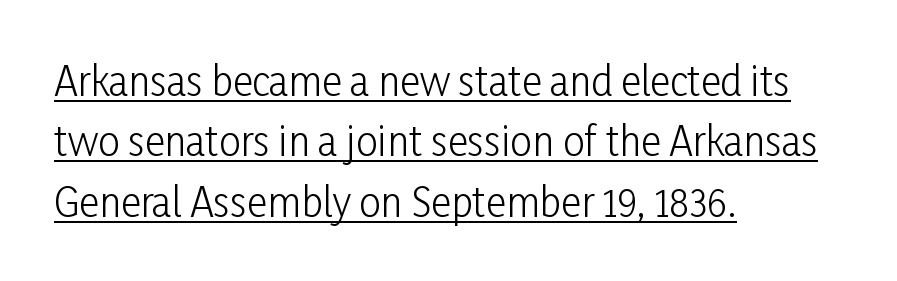
Nothing unusual about the tracking: characters are spaced as the font intends. Stems and bowls with no extra thickness — not bold. Looks like someone drew a line under every word here. You could not count columns in this text — the font is proportionally spaced. The letters stand straight up with perfectly vertical stems.
